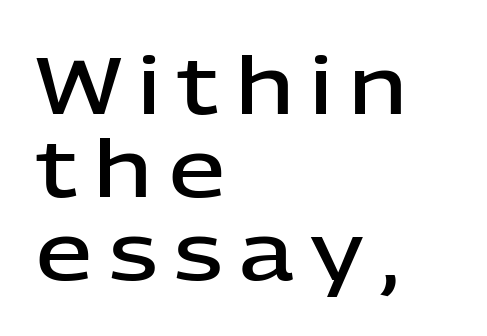
Q: Is the text bold? A: Semi-bold.
Q: Is the text italic (slanted)? A: No, it is upright.
Q: Is the typeface a serif or a sans-serif typeface? A: Sans-serif.
Q: Is the text underlined? A: No.
Q: How is the paragraph aligned? A: Left-aligned.
Q: Is the spacing between letters normal or unusually wide? A: Unusually wide.
Q: Is the spacing between lines tight, normal or loose? A: Tight.
Q: Width (condensed, normal, or wide)? A: Normal.
Q: Stroke contrast? A: Low.
Q: x-height? A: Medium.
Q: Monospaced? A: No.
